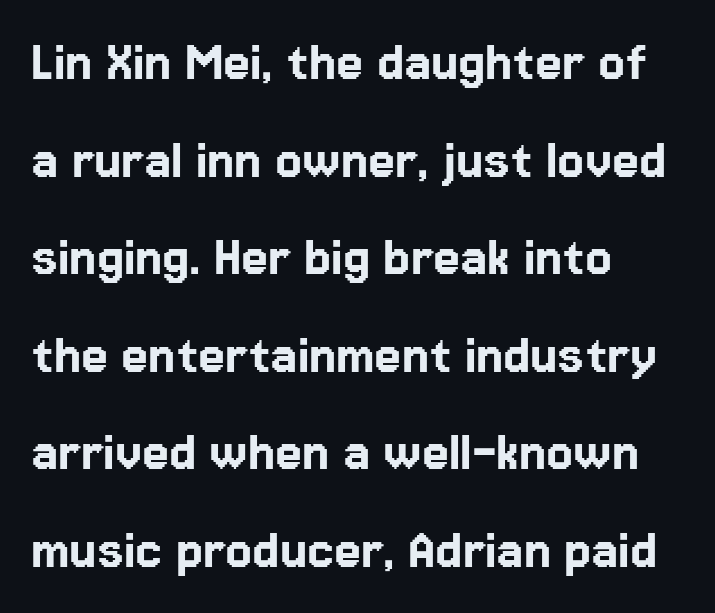
Q: Is the text italic (slanted)? A: No, it is upright.
Q: Is the typeface a serif or a sans-serif typeface? A: Sans-serif.
Q: Is the text underlined? A: No.
Q: How is the paragraph aligned? A: Left-aligned.
Q: Is the spacing between letters normal or unusually wide? A: Normal.
Q: Is the spacing between lines tight, normal or loose? A: Normal.
Q: Width (condensed, normal, or wide)? A: Normal.
Q: Stroke contrast? A: Low.
Q: x-height? A: Medium.
Q: Monospaced? A: No.
